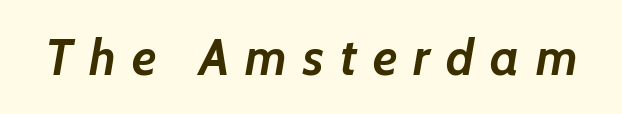
The image shows 50 px semibold type, italic (leaning right); set unusually wide letter spacing (+0.32 em), not underlined; low stroke contrast and a medium x-height.
